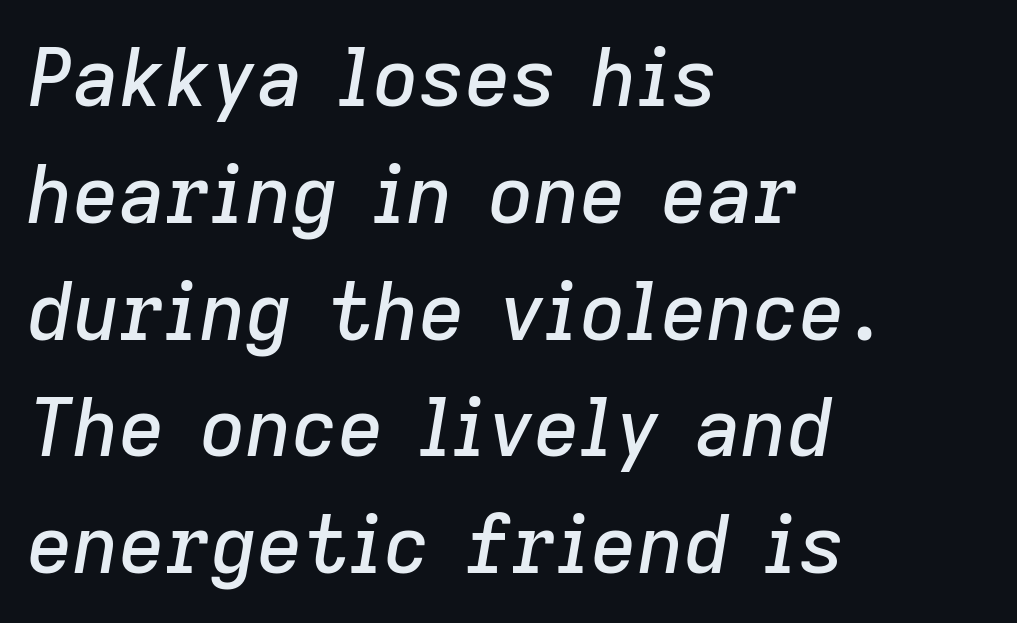
Is this a fixed-width face? No — the glyphs have proportional, varying widths. The glyphs are unaccompanied by any horizontal stroke below them. The rows are spaced the way most documents space them. In terms of posture, this sample is oblique.
